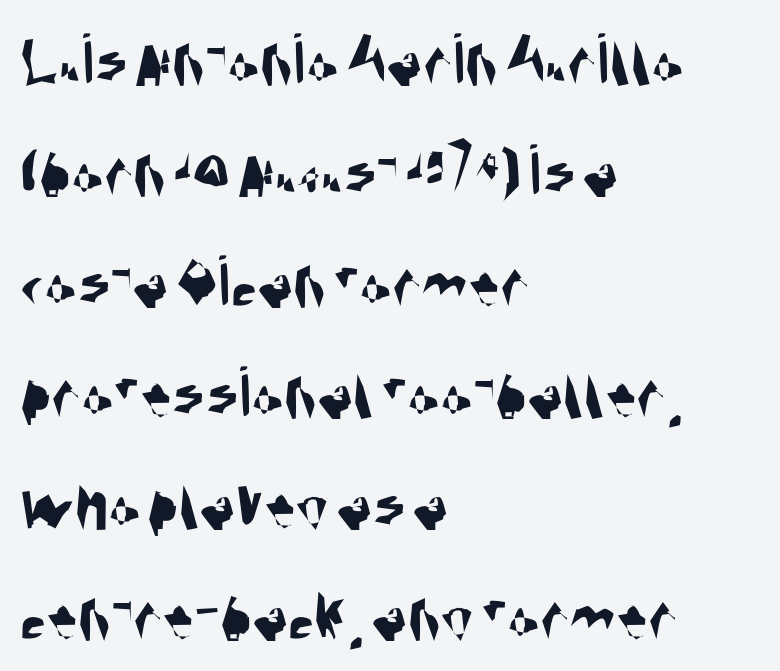
Normally led — the rows are evenly, conventionally spaced. Only glyphs here, with clear space below each row. No feet cap the strokes, marking this as sans-serif type. Short note: letters normally spaced.
